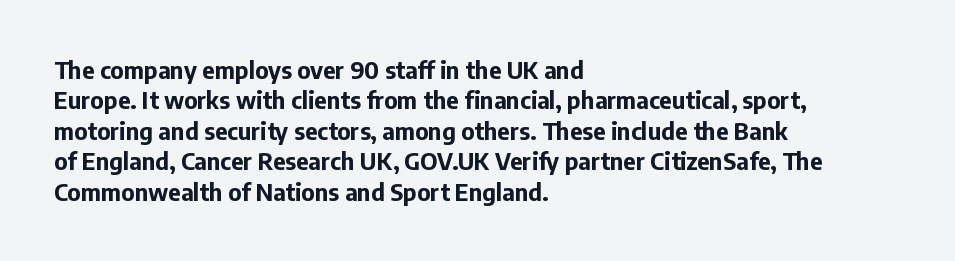
Q: Is the text bold? A: Yes.
Q: Is the text italic (slanted)? A: No, it is upright.
Q: Is the text underlined? A: No.
Q: How is the paragraph aligned? A: Left-aligned.
Q: Is the spacing between letters normal or unusually wide? A: Normal.
Q: Is the spacing between lines tight, normal or loose? A: Normal.
